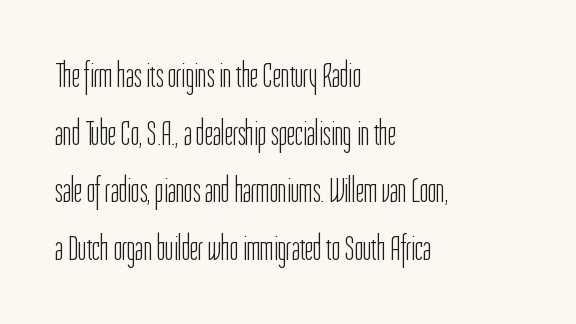
Q: Is the text bold? A: No.
Q: Is the text italic (slanted)? A: No, it is upright.
Q: Is the typeface a serif or a sans-serif typeface? A: Sans-serif.
Q: Is the text underlined? A: No.
Q: How is the paragraph aligned? A: Left-aligned.
Q: Is the spacing between letters normal or unusually wide? A: Normal.
Q: Is the spacing between lines tight, normal or loose? A: Normal.
Q: Width (condensed, normal, or wide)? A: Condensed.
Q: Stroke contrast? A: Low.
Q: x-height? A: Medium.
Q: Monospaced? A: No.
